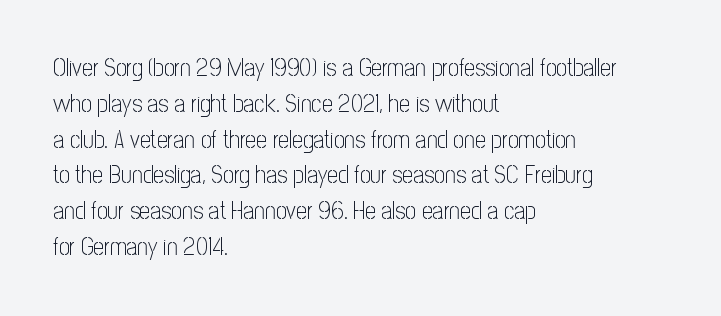
Q: Is the text bold? A: No.
Q: Is the text italic (slanted)? A: No, it is upright.
Q: Is the text underlined? A: No.
Q: How is the paragraph aligned? A: Left-aligned.
Q: Is the spacing between letters normal or unusually wide? A: Normal.
Q: Is the spacing between lines tight, normal or loose? A: Normal.
